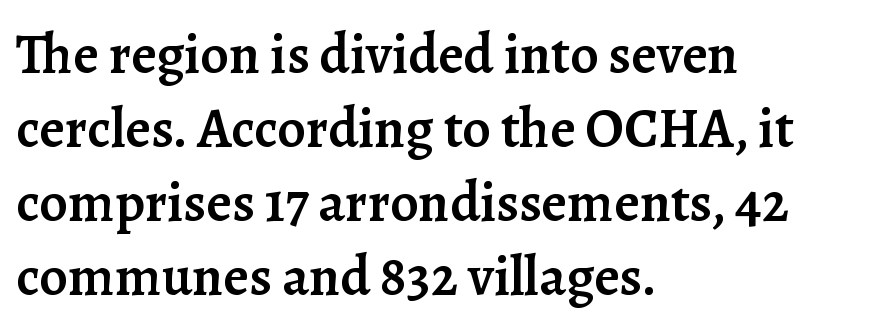
Q: Is the text bold? A: Semi-bold.
Q: Is the text italic (slanted)? A: No, it is upright.
Q: Is the typeface a serif or a sans-serif typeface? A: Serif.
Q: Is the text underlined? A: No.
Q: How is the paragraph aligned? A: Left-aligned.
Q: Is the spacing between letters normal or unusually wide? A: Normal.
Q: Is the spacing between lines tight, normal or loose? A: Normal.
Q: Width (condensed, normal, or wide)? A: Normal.
Q: Stroke contrast? A: Low.
Q: x-height? A: Medium.
Q: Monospaced? A: No.
